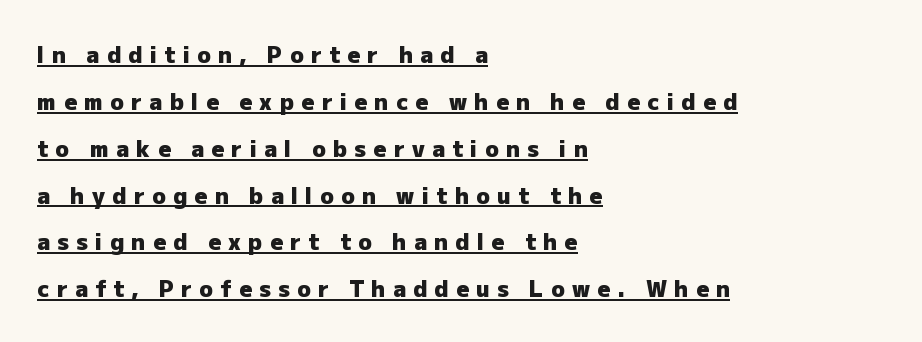
The image shows 22 px bold type, upright; set left-aligned, loose line spacing (2.13x), unusually wide letter spacing (+0.34 em), underlined.
